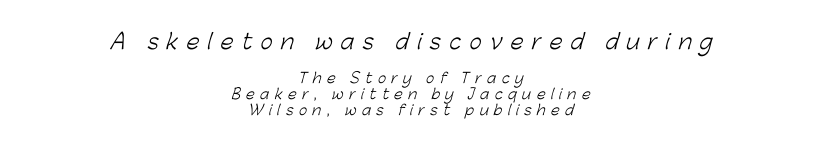
The image shows 21 px text type; set centered, tight line spacing (1.15x), unusually wide letter spacing (+0.39 em), not underlined; the first (top) block is 1.5x larger.
